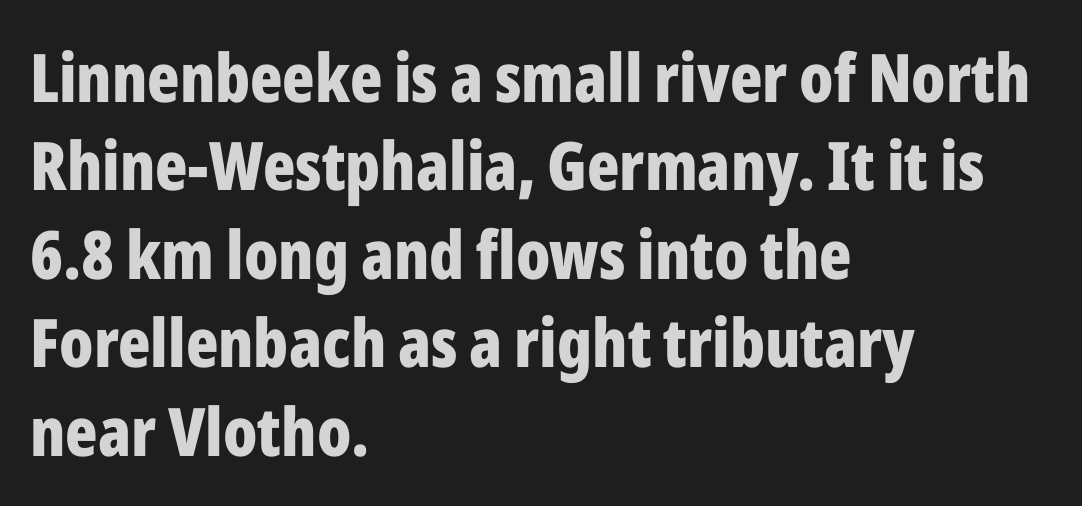
{"serif": "no", "italic": "no", "bold": "yes", "weight": "bold", "width": "condensed", "stroke_contrast": "low", "x_height": "medium", "monospaced": "no", "underline": "no", "align": "left", "line_spacing": "normal", "line_spacing_ratio": 1.32, "letter_spacing": "normal", "letter_spacing_em": 0.0, "glyph_px": 67}
